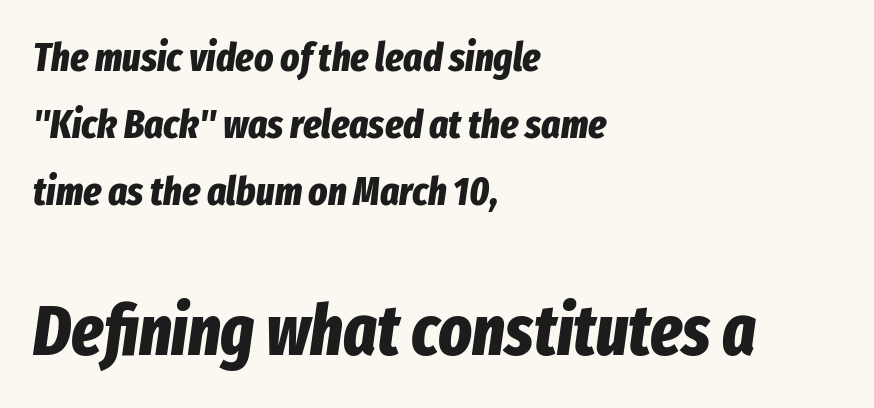
{"italic": "yes", "lean": "right", "slant_degrees": 8, "bold": "yes", "weight": "bold", "width": "condensed", "stroke_contrast": "low", "x_height": "medium", "monospaced": "no", "underline": "no", "align": "left", "line_spacing": "normal", "line_spacing_ratio": 1.67, "letter_spacing": "normal", "letter_spacing_em": 0.0, "larger_block": "second", "size_ratio": 1.75, "glyph_px": 70}
